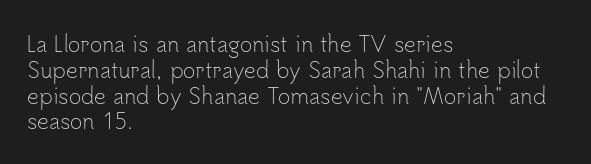
Q: Is the text bold? A: No.
Q: Is the text italic (slanted)? A: No, it is upright.
Q: Is the text underlined? A: No.
Q: How is the paragraph aligned? A: Left-aligned.
Q: Is the spacing between letters normal or unusually wide? A: Normal.
